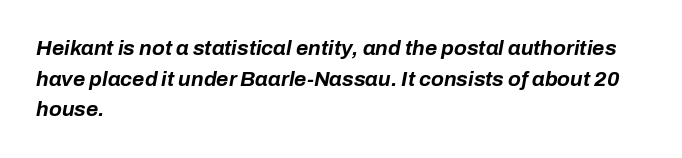
Slant detected: the letters are inclined. Quick note: interline space is typical. The passage is arranged the way most books set body copy — flush left. The baseline area is clear. Caption: bold face, heavy strokes.
